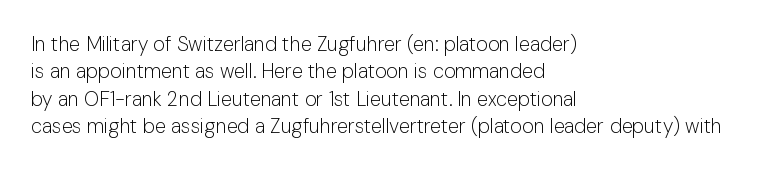
The image shows 20 px text type, upright; set left-aligned, normal line spacing (1.37x), normal letter spacing, not underlined.
